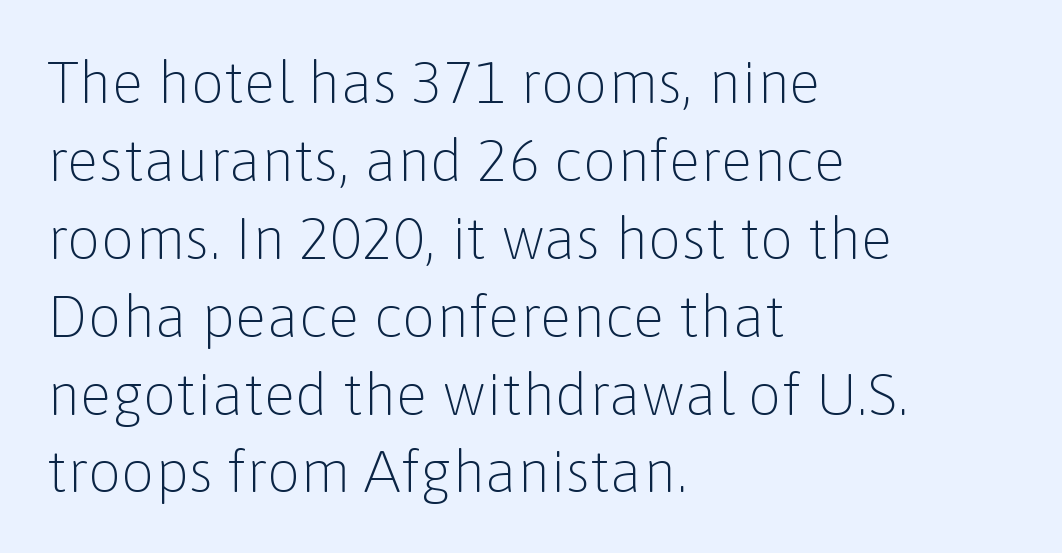
Q: Is the text bold? A: No.
Q: Is the text italic (slanted)? A: No, it is upright.
Q: Is the typeface a serif or a sans-serif typeface? A: Sans-serif.
Q: Is the text underlined? A: No.
Q: How is the paragraph aligned? A: Left-aligned.
Q: Is the spacing between letters normal or unusually wide? A: Normal.
Q: Is the spacing between lines tight, normal or loose? A: Normal.
Q: Width (condensed, normal, or wide)? A: Normal.
Q: Stroke contrast? A: Low.
Q: x-height? A: Medium.
Q: Monospaced? A: No.
